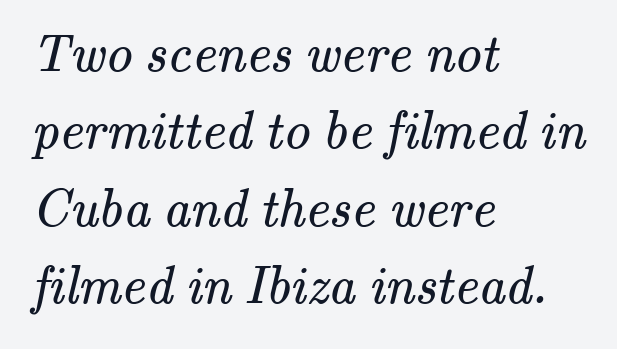
The image shows 53 px regular-weight serif type; set left-aligned, normal line spacing (1.46x), normal letter spacing, not underlined; medium stroke contrast and a small x-height.
